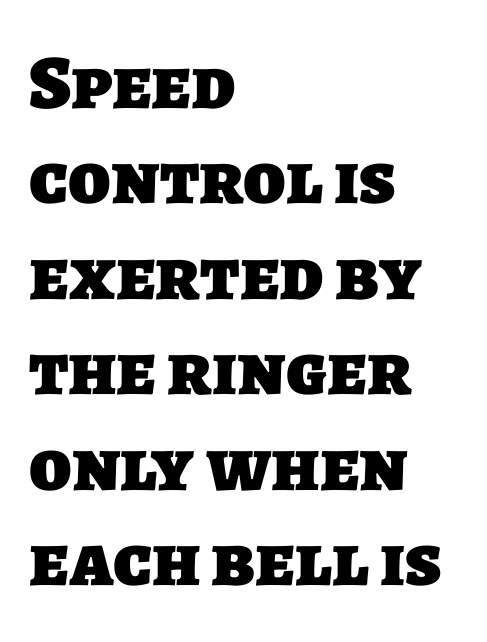
Here the designer chose a conventional face with non-uniform glyph widths. Words appear dense and cohesive because spacing is normal. The paragraph has a hard left edge and a soft right edge. Unmarked baselines from the first word to the last. The rendering shows plain stroke endings on the letterforms — a sans-serif design.
